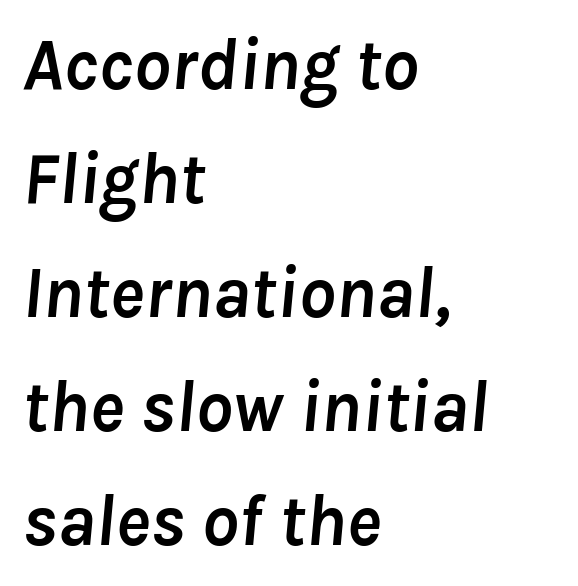
The passage shown is typed in a proportional face where columns would drift. Typographic density is high because the face is bold. The glyphs are unaccompanied by any horizontal stroke below them. Does the copy run flush right? No — it runs flush left. Short note: letters normally spaced.
